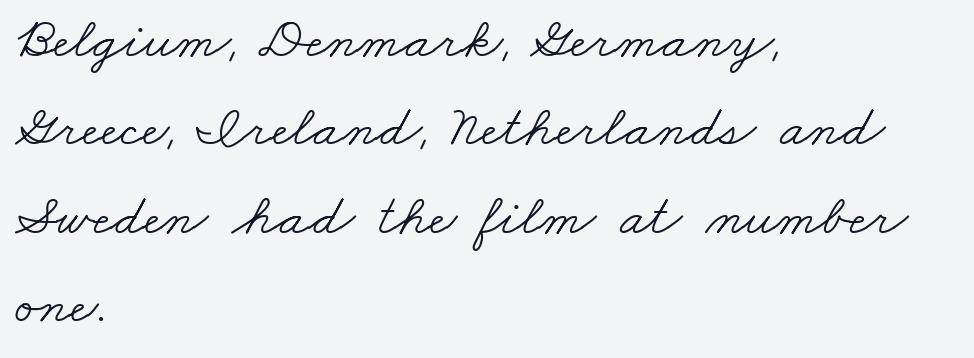
The image shows 59 px light, wide serif type; set left-aligned, normal line spacing (1.5x), normal letter spacing, not underlined; low stroke contrast and a small x-height.
